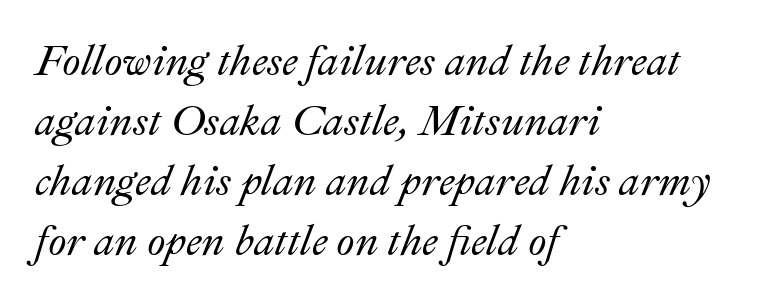
Q: Is the text italic (slanted)? A: Yes, it leans right by about 22 degrees.
Q: Is the text underlined? A: No.
Q: How is the paragraph aligned? A: Left-aligned.
Q: Is the spacing between letters normal or unusually wide? A: Normal.
Q: Is the spacing between lines tight, normal or loose? A: Normal.
Q: Width (condensed, normal, or wide)? A: Normal.
Q: Stroke contrast? A: Medium.
Q: x-height? A: Small.
Q: Monospaced? A: No.
